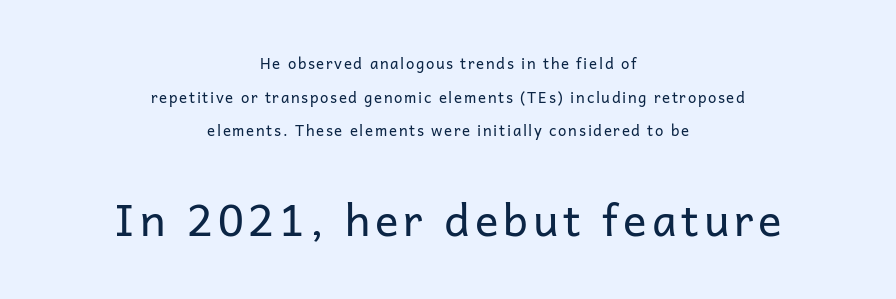
The image shows 44 px regular-weight sans-serif type, upright; set centered, loose line spacing (2.24x), not underlined; the second (bottom) block is 2.93x larger; low stroke contrast and a medium x-height.
